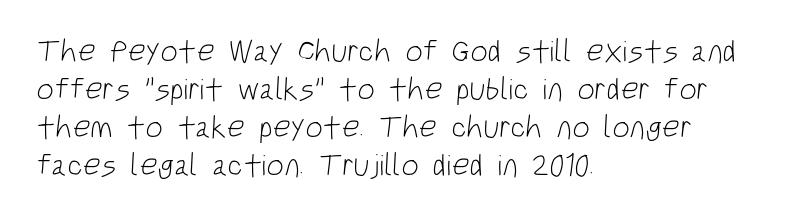
{"serif": "no", "bold": "no", "weight": "light", "width": "condensed", "stroke_contrast": "low", "x_height": "large", "monospaced": "no", "underline": "no", "align": "left", "line_spacing_ratio": 1.23, "letter_spacing": "normal", "letter_spacing_em": 0.0, "glyph_px": 31}
